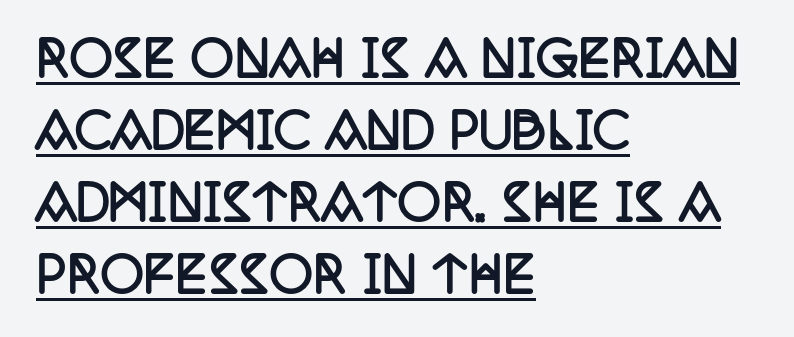
Reading down the block, your eye returns to a fixed left position each line. Descenders here cross a horizontal rule under the line. Leading: standard. Weight check: bold — yes, fully. Think of a printed novel: that variable character pitch is what you see here.
